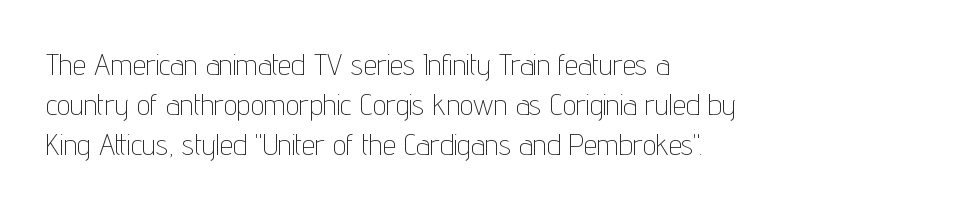
Alignment: flush left. No heavy texture on the line: the type isn't bold. Character widths vary here, with narrow letters taking less room than wide ones. Check where the strokes stop: nothing finishes them off — pure sans.
